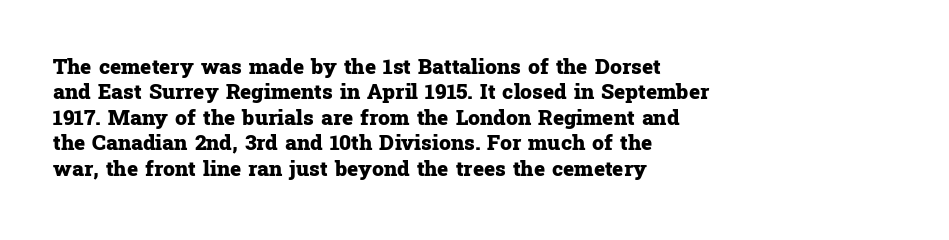
The image shows 21 px bold type, upright; set left-aligned, line spacing 1.21x, normal letter spacing, not underlined.
